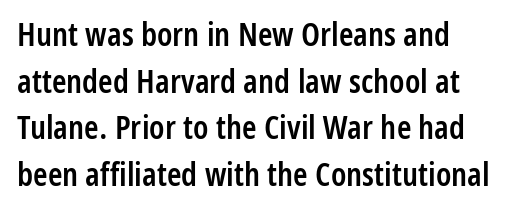
{"serif": "no", "italic": "no", "bold": "semi", "weight": "semibold", "width": "condensed", "stroke_contrast": "low", "x_height": "medium", "monospaced": "no", "underline": "no", "align": "left", "line_spacing": "normal", "line_spacing_ratio": 1.41, "letter_spacing": "normal", "letter_spacing_em": 0.0, "glyph_px": 33}
